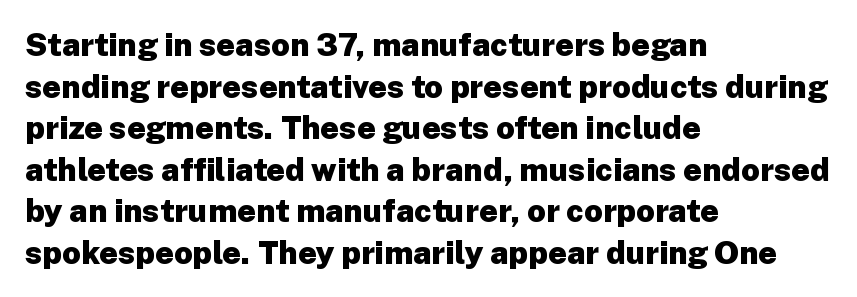
Q: Is the text bold? A: Yes.
Q: Is the text italic (slanted)? A: No, it is upright.
Q: Is the typeface a serif or a sans-serif typeface? A: Sans-serif.
Q: Is the text underlined? A: No.
Q: How is the paragraph aligned? A: Left-aligned.
Q: Is the spacing between letters normal or unusually wide? A: Normal.
Q: Is the spacing between lines tight, normal or loose? A: Normal.
Q: Width (condensed, normal, or wide)? A: Normal.
Q: Stroke contrast? A: Low.
Q: x-height? A: Medium.
Q: Monospaced? A: No.
